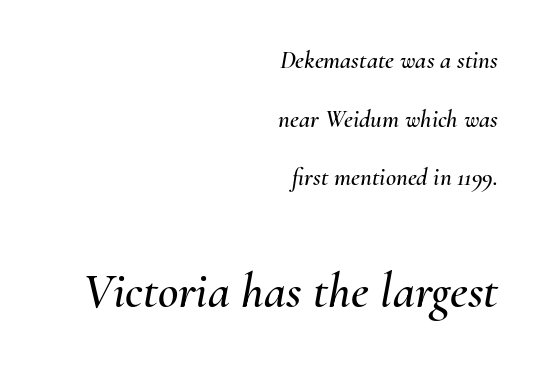
{"italic": "yes", "lean": "right", "slant_degrees": 10, "width": "normal", "stroke_contrast": "medium", "x_height": "small", "monospaced": "no", "underline": "no", "align": "right", "line_spacing": "loose", "line_spacing_ratio": 2.35, "letter_spacing": "normal", "letter_spacing_em": 0.0, "larger_block": "second", "size_ratio": 2.0, "glyph_px": 50}
